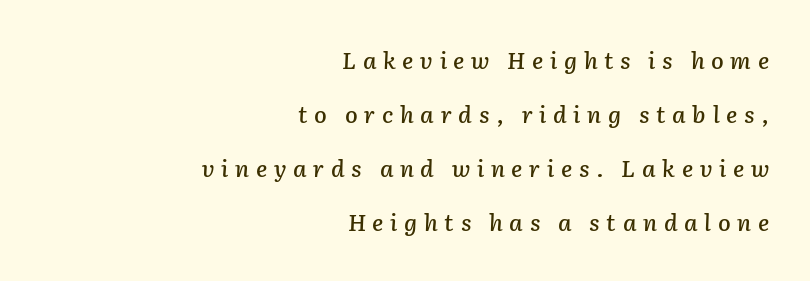
What stands out about the letter spacing? Its width — letters are far apart. If you drew a line through each stem, it would be angled. Letters rest on an invisible, unmarked baseline. If you measured baseline to baseline, you'd find a long distance. Teacher's note: observe the even right margin — that is flush-right alignment.
